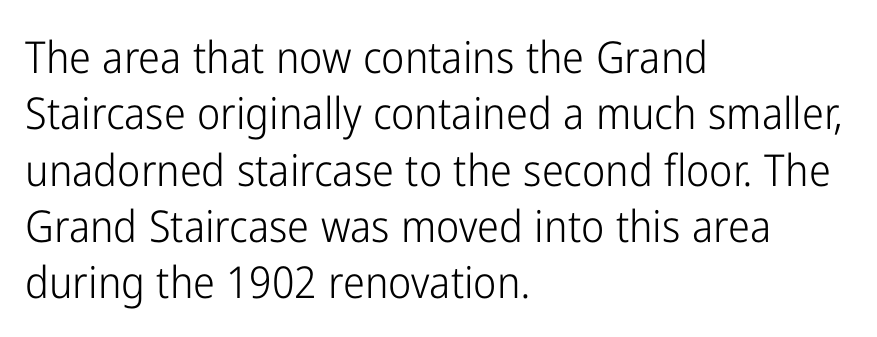
{"serif": "no", "italic": "no", "bold": "no", "weight": "light", "width": "condensed", "stroke_contrast": "low", "x_height": "medium", "monospaced": "no", "underline": "no", "align": "left", "line_spacing": "normal", "line_spacing_ratio": 1.28, "letter_spacing": "normal", "letter_spacing_em": 0.0, "glyph_px": 44}
